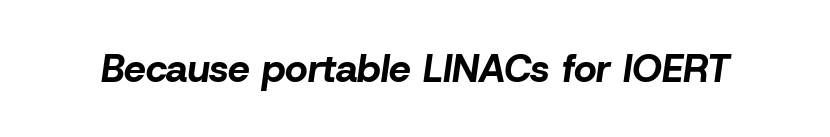
Tracking here is standard; glyphs follow each other at the usual distance. Descenders hang freely into open space. The whole block is typeset with a tilt. Varying glyph widths throughout — classic text-font behaviour. Bold? Absolutely — the strokes are thick and heavy.
